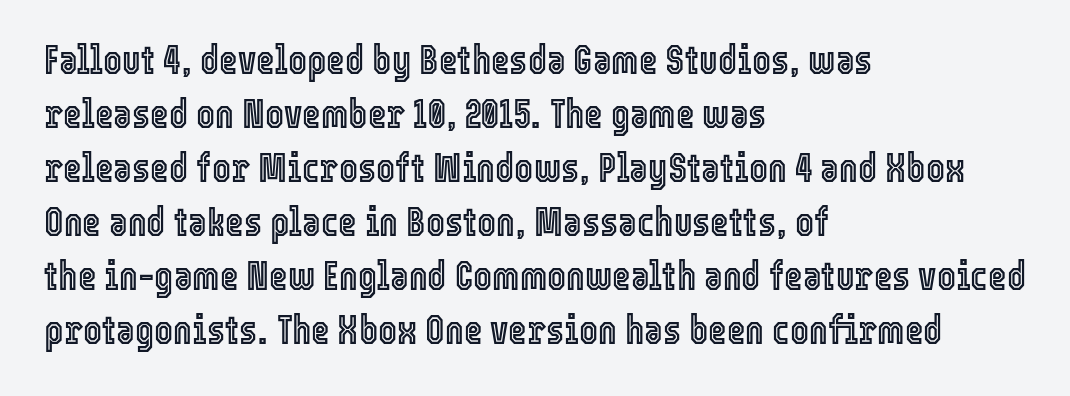
{"italic": "no", "width": "condensed", "x_height": "medium", "monospaced": "no", "underline": "no", "align": "left", "line_spacing": "normal", "line_spacing_ratio": 1.35, "letter_spacing": "normal", "letter_spacing_em": 0.0, "glyph_px": 40}
